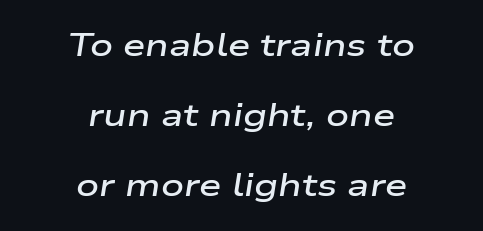
The image shows 32 px semibold, wide type, italic (leaning right); set centered, loose line spacing (2.18x), normal letter spacing, not underlined; low stroke contrast and a medium x-height.
